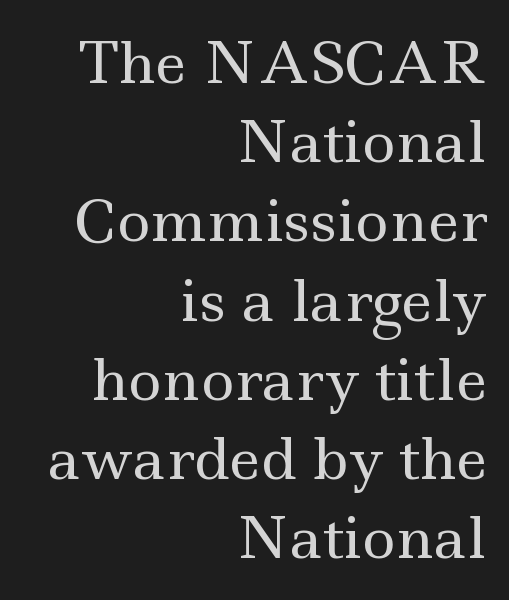
Q: Is the text bold? A: No.
Q: Is the text italic (slanted)? A: No, it is upright.
Q: Is the typeface a serif or a sans-serif typeface? A: Serif.
Q: Is the text underlined? A: No.
Q: How is the paragraph aligned? A: Right-aligned.
Q: Is the spacing between letters normal or unusually wide? A: Normal.
Q: Is the spacing between lines tight, normal or loose? A: Normal.
Q: Width (condensed, normal, or wide)? A: Wide.
Q: x-height? A: Small.
Q: Monospaced? A: No.
